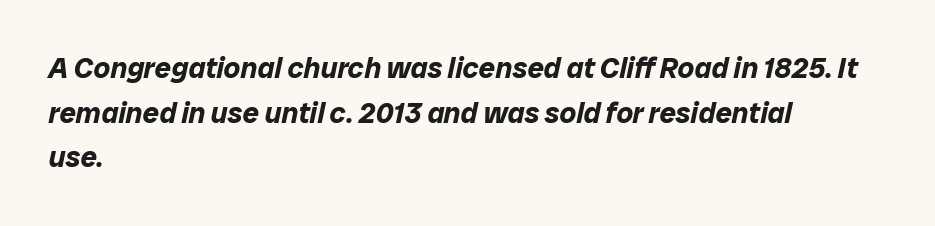
Q: Is the text bold? A: Yes.
Q: Is the text italic (slanted)? A: Yes, it leans right by about 12 degrees.
Q: Is the text underlined? A: No.
Q: How is the paragraph aligned? A: Left-aligned.
Q: Is the spacing between letters normal or unusually wide? A: Normal.
Q: Is the spacing between lines tight, normal or loose? A: Normal.
Q: Width (condensed, normal, or wide)? A: Normal.
Q: Stroke contrast? A: Low.
Q: x-height? A: Medium.
Q: Monospaced? A: No.
